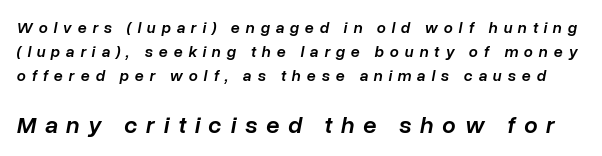
The image shows 24 px text type, italic (leaning right); set normal line spacing (1.49x), unusually wide letter spacing (+0.36 em), not underlined; the second (bottom) block is 1.5x larger.
